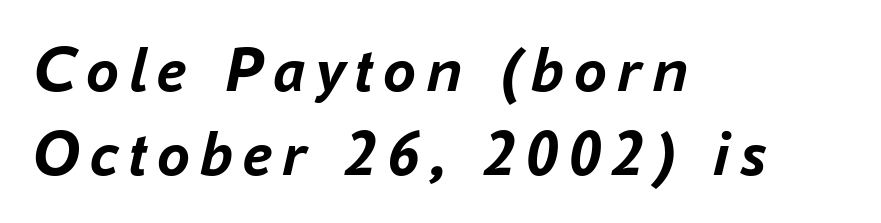
Character widths vary here, with narrow letters taking less room than wide ones. Students, observe: this is what conventionally led text looks like. Alignment: flush left. Nobody drew a line under any word here. Weight: bold. The glyphs look as if they've been sheared to an angle.
